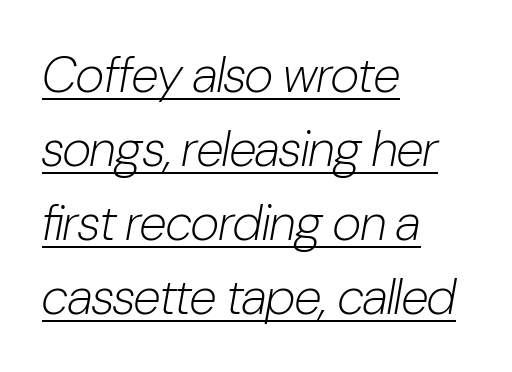
You can tell it's italic because the verticals aren't actually vertical. You could not count columns in this text — the font is proportionally spaced. No extra tracking has been applied to these lines. If you measured baseline to baseline, you'd find a middling distance. A light-to-regular cut is what we see here.
